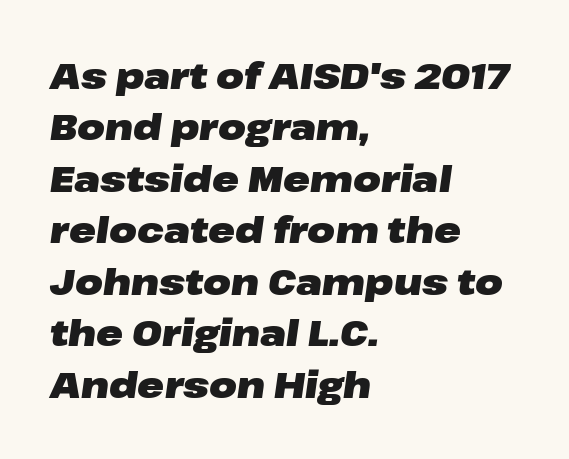
Q: Is the text bold? A: Yes.
Q: Is the text italic (slanted)? A: Yes, it leans right by about 8 degrees.
Q: Is the text underlined? A: No.
Q: How is the paragraph aligned? A: Left-aligned.
Q: Is the spacing between letters normal or unusually wide? A: Normal.
Q: Is the spacing between lines tight, normal or loose? A: Normal.
Q: Width (condensed, normal, or wide)? A: Wide.
Q: Stroke contrast? A: Low.
Q: x-height? A: Medium.
Q: Monospaced? A: No.
